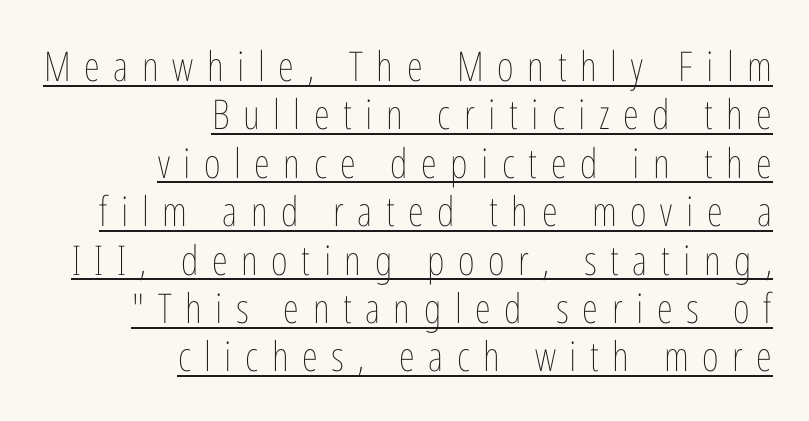
{"italic": "no", "bold": "no", "weight": "thin", "width": "condensed", "stroke_contrast": "low", "x_height": "medium", "monospaced": "no", "underline": "yes", "align": "right", "line_spacing_ratio": 1.18, "letter_spacing": "wide", "letter_spacing_em": 0.33, "glyph_px": 41}
